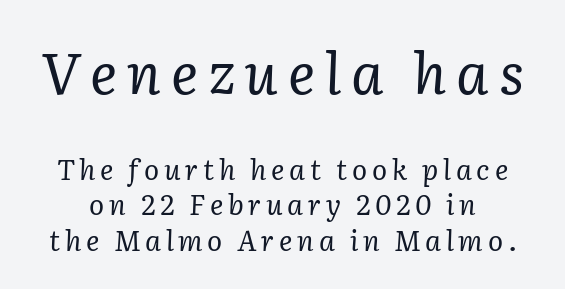
The image shows 57 px regular-weight serif type, italic (leaning right); set normal line spacing (1.28x), not underlined; the first (top) block is 2.04x larger; low stroke contrast and a medium x-height.
